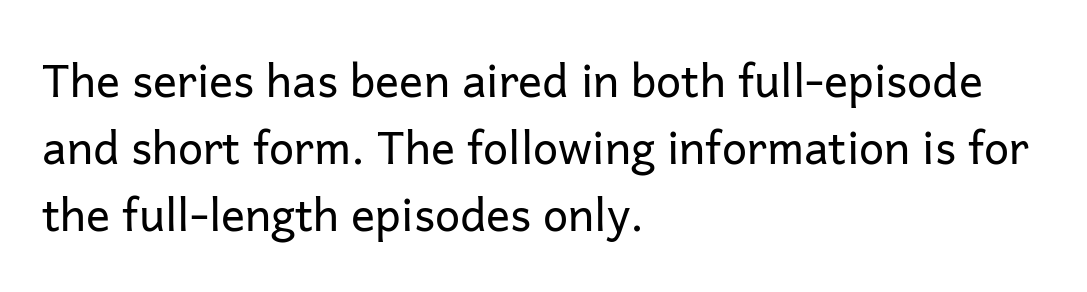
Interline gaps are of average width in this sample. These lines are rendered in a variable-pitch font. Nope, no serifs anywhere on these letters. No letter is thick-stroked: the sample isn't bold. Nothing unusual about the tracking: characters are spaced as the font intends. The lines in this sample share a left origin and differ only in where they stop.
